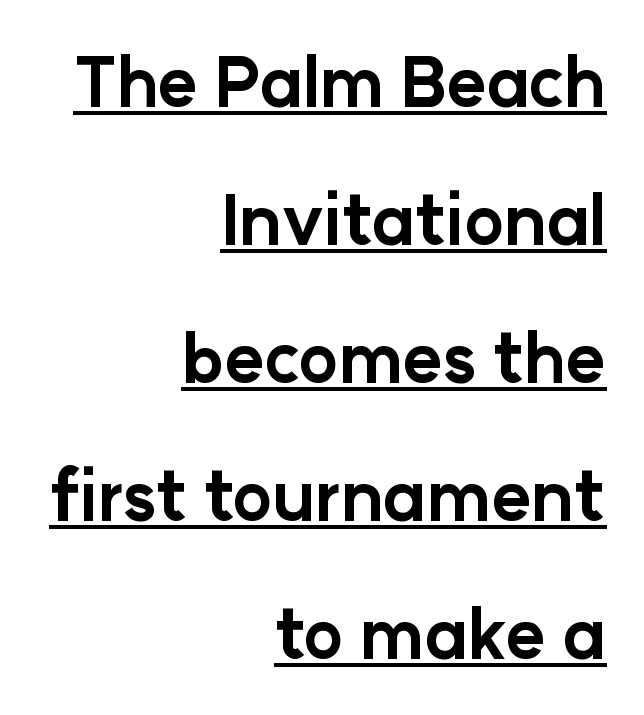
Q: Is the text bold? A: Yes.
Q: Is the text italic (slanted)? A: No, it is upright.
Q: Is the typeface a serif or a sans-serif typeface? A: Sans-serif.
Q: Is the text underlined? A: Yes.
Q: How is the paragraph aligned? A: Right-aligned.
Q: Is the spacing between letters normal or unusually wide? A: Normal.
Q: Is the spacing between lines tight, normal or loose? A: Loose.
Q: Width (condensed, normal, or wide)? A: Normal.
Q: Stroke contrast? A: Low.
Q: x-height? A: Medium.
Q: Monospaced? A: No.
